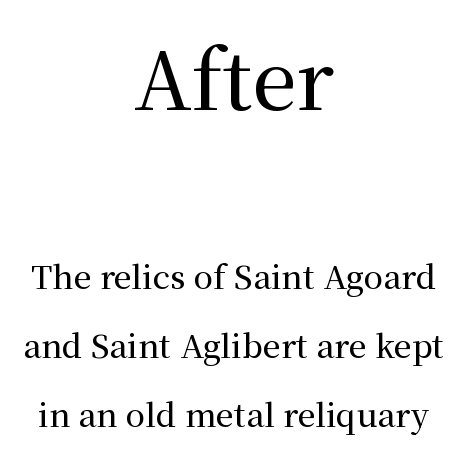
Character widths vary here, with narrow letters taking less room than wide ones. Old-style or modern, the face here clearly has serifs. The axis of the letterforms is exactly vertical. This rendering leaves character spacing at its baseline value.
